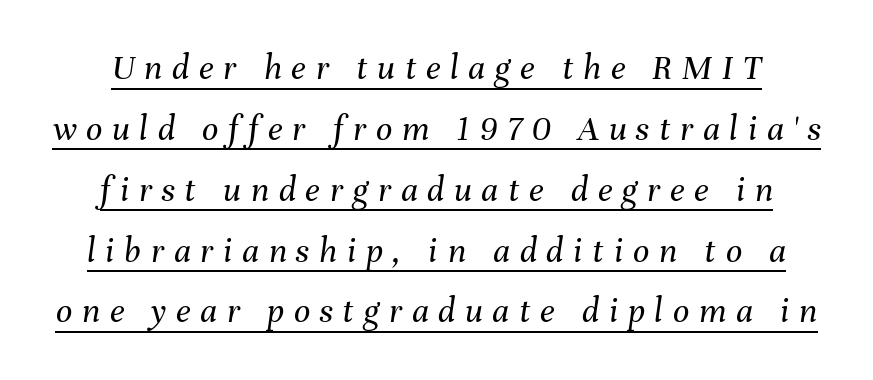
Notice how a bar underscores the lettering throughout. Posture: slanted. The space between consecutive lines is moderate. In terms of letterspacing, this is a distinctly airy, spread setting. Compared with a typical body face, this is equally light or lighter still. These lines are rendered in a variable-pitch font.
